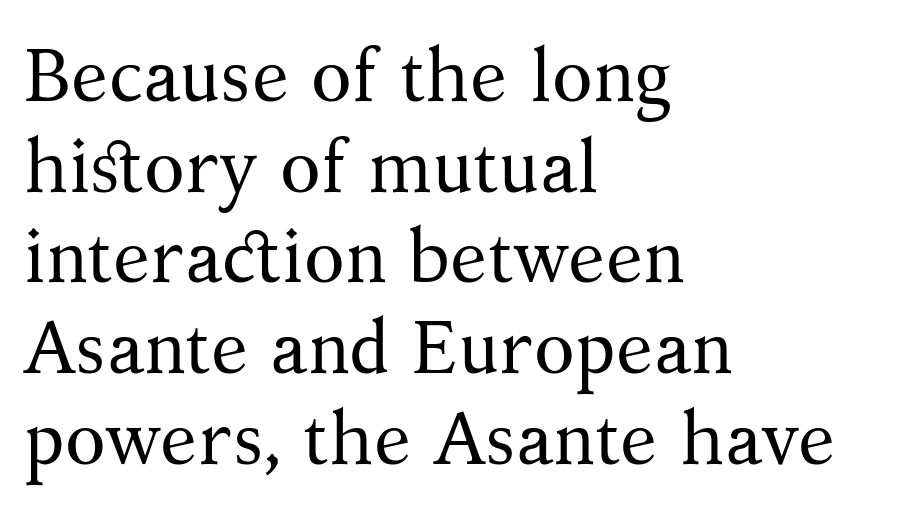
{"serif": "yes", "italic": "no", "bold": "no", "weight": "regular", "width": "normal", "stroke_contrast": "medium", "x_height": "medium", "monospaced": "no", "underline": "no", "align": "left", "line_spacing_ratio": 1.21, "letter_spacing": "normal", "letter_spacing_em": 0.0, "glyph_px": 75}
